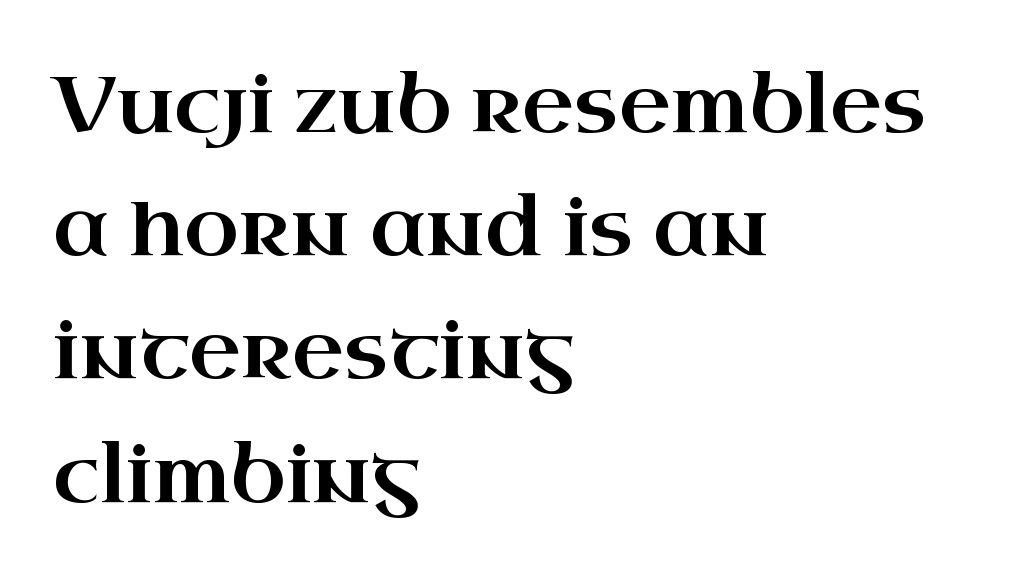
Spacing between characters is what you'd get straight out of the box. You can tell from the footed stems that serif type was used. The foot of each line stays bare and open. Posture: straight, roman, zero tilt.
